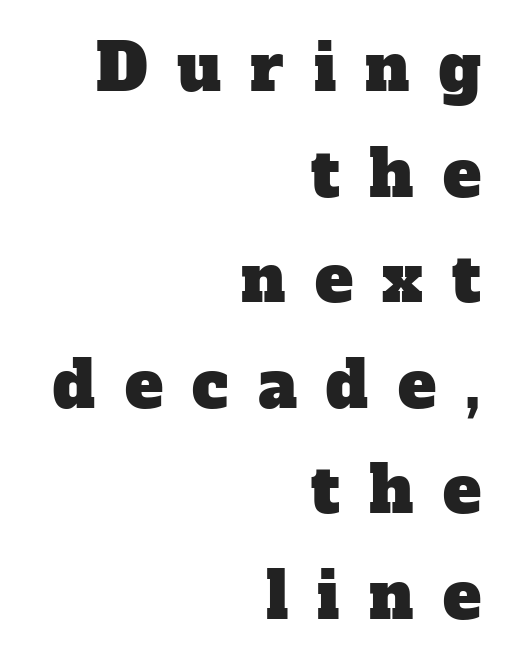
This rendering features lettering with no underline. These lines sit exactly where default settings would place them. This rendering employs a face with finishing strokes, i.e., a serif. All the whitespace from short lines collects on the left.
